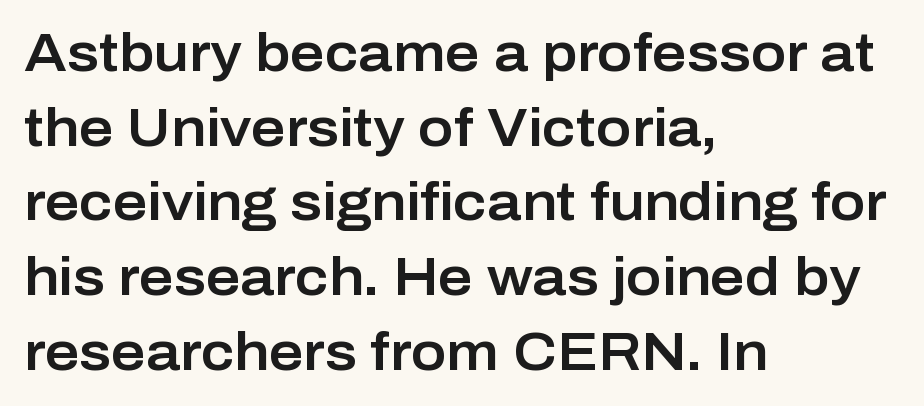
{"serif": "no", "italic": "no", "width": "normal", "stroke_contrast": "low", "x_height": "medium", "monospaced": "no", "underline": "no", "align": "left", "line_spacing": "normal", "line_spacing_ratio": 1.41, "letter_spacing": "normal", "letter_spacing_em": 0.0, "glyph_px": 53}
